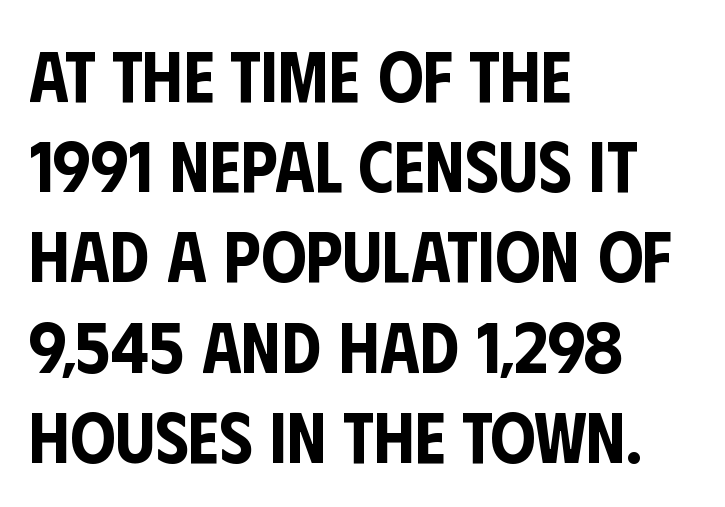
{"serif": "no", "italic": "no", "width": "condensed", "stroke_contrast": "low", "x_height": "large", "monospaced": "no", "underline": "no", "align": "left", "line_spacing": "normal", "line_spacing_ratio": 1.27, "letter_spacing": "normal", "letter_spacing_em": 0.0, "glyph_px": 71}
